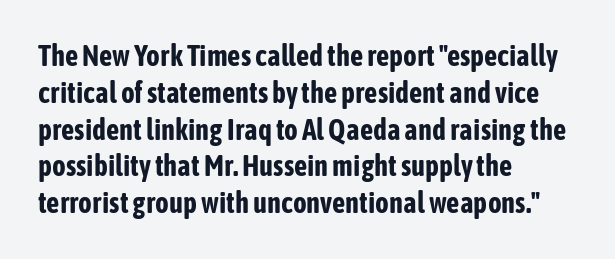
The image shows 29 px bold, condensed sans-serif type, upright; set left-aligned, normal line spacing (1.27x), normal letter spacing, not underlined; low stroke contrast and a medium x-height.
